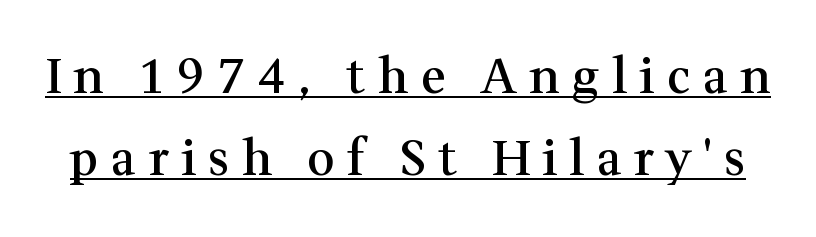
Q: Is the text bold? A: Semi-bold.
Q: Is the text italic (slanted)? A: No, it is upright.
Q: Is the typeface a serif or a sans-serif typeface? A: Serif.
Q: Is the text underlined? A: Yes.
Q: Is the spacing between letters normal or unusually wide? A: Unusually wide.
Q: Is the spacing between lines tight, normal or loose? A: Normal.
Q: Width (condensed, normal, or wide)? A: Normal.
Q: Stroke contrast? A: Medium.
Q: x-height? A: Medium.
Q: Monospaced? A: No.
